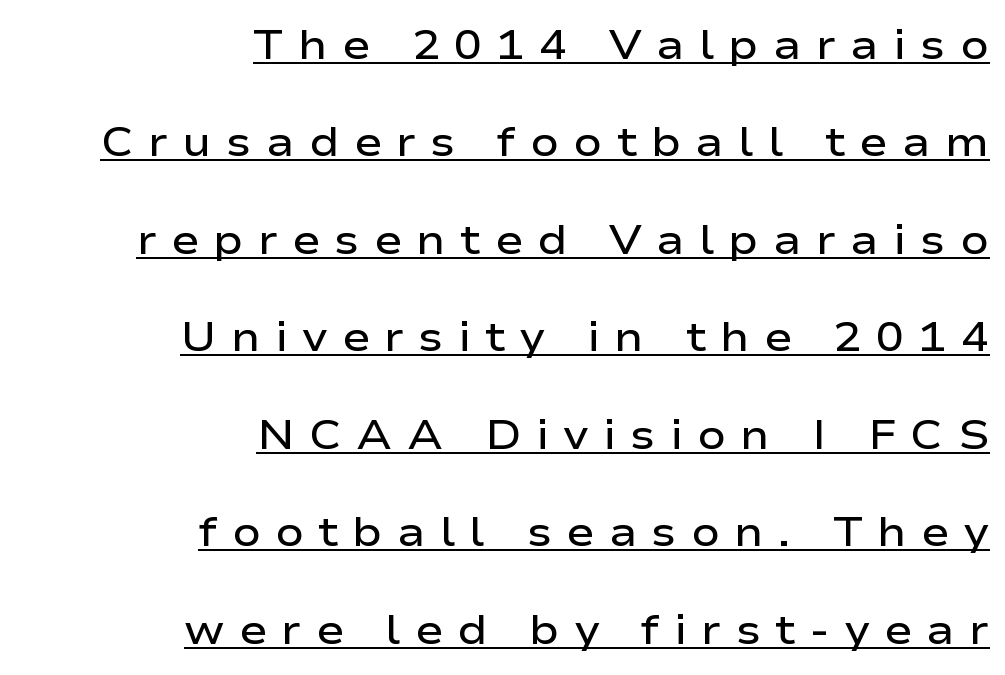
{"serif": "no", "italic": "no", "bold": "semi", "weight": "semibold", "width": "wide", "stroke_contrast": "low", "x_height": "medium", "monospaced": "no", "underline": "yes", "align": "right", "line_spacing": "loose", "line_spacing_ratio": 2.32, "letter_spacing": "wide", "letter_spacing_em": 0.34, "glyph_px": 42}
